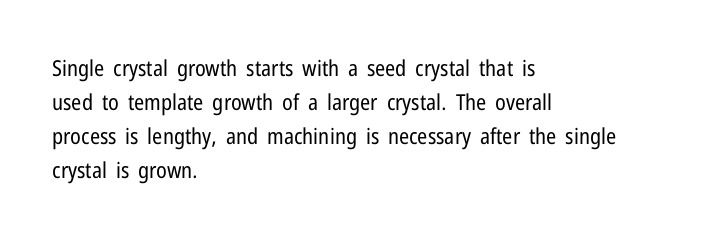
The image shows 22 px text type, upright; set left-aligned, normal line spacing (1.55x), normal letter spacing, not underlined.
